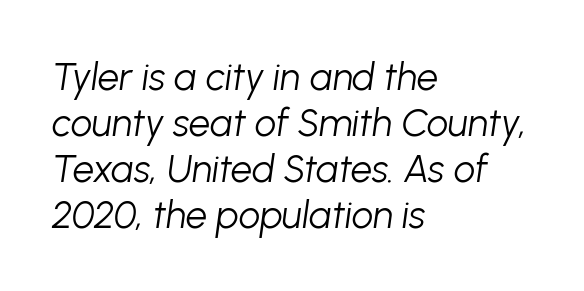
The image shows 38 px light type, italic (leaning right); set left-aligned, line spacing 1.21x, normal letter spacing, not underlined; low stroke contrast and a medium x-height.
